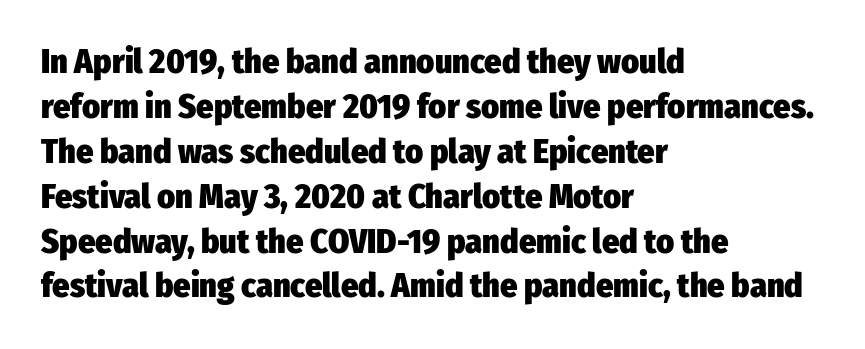
Q: Is the text bold? A: Yes.
Q: Is the text italic (slanted)? A: No, it is upright.
Q: Is the typeface a serif or a sans-serif typeface? A: Sans-serif.
Q: Is the text underlined? A: No.
Q: How is the paragraph aligned? A: Left-aligned.
Q: Is the spacing between letters normal or unusually wide? A: Normal.
Q: Is the spacing between lines tight, normal or loose? A: Normal.
Q: Width (condensed, normal, or wide)? A: Condensed.
Q: Stroke contrast? A: Low.
Q: x-height? A: Medium.
Q: Monospaced? A: No.
